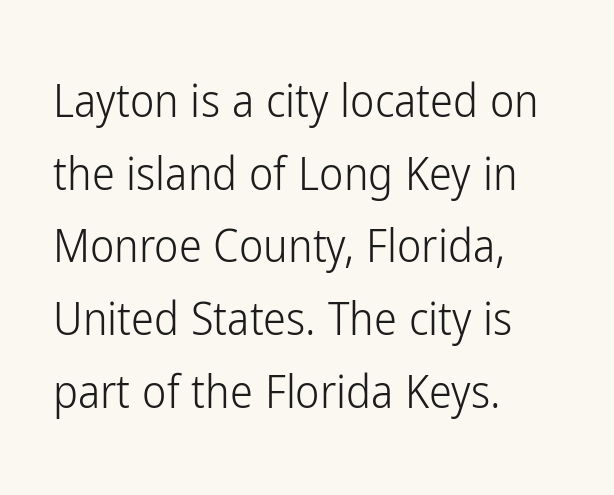
{"serif": "no", "italic": "no", "bold": "no", "weight": "light", "width": "condensed", "stroke_contrast": "low", "x_height": "medium", "monospaced": "no", "underline": "no", "align": "left", "line_spacing": "normal", "line_spacing_ratio": 1.58, "letter_spacing": "normal", "letter_spacing_em": 0.0, "glyph_px": 46}
